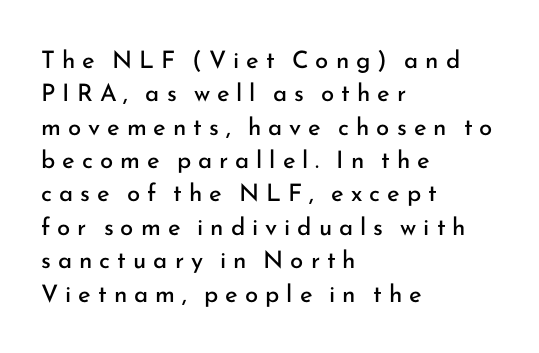
Q: Is the text bold? A: No.
Q: Is the text italic (slanted)? A: No, it is upright.
Q: Is the text underlined? A: No.
Q: How is the paragraph aligned? A: Left-aligned.
Q: Is the spacing between letters normal or unusually wide? A: Unusually wide.
Q: Is the spacing between lines tight, normal or loose? A: Normal.
